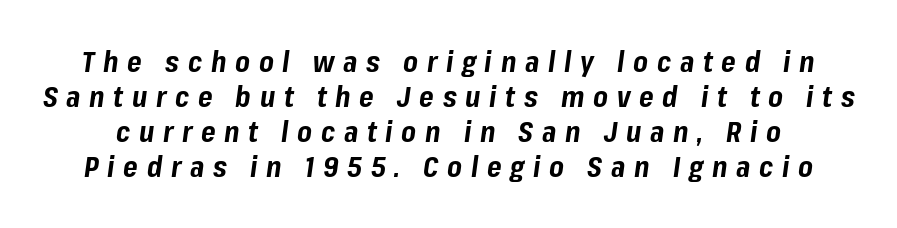
Is this a fixed-width face? No — the glyphs have proportional, varying widths. The letters are spread apart with noticeably loose tracking. Chunky letters — that's bold for sure. The string is rendered with underlining switched off.
